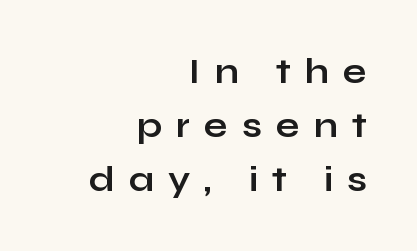
{"serif": "no", "italic": "no", "bold": "yes", "weight": "bold", "width": "wide", "stroke_contrast": "low", "x_height": "medium", "monospaced": "no", "underline": "no", "align": "right", "line_spacing": "normal", "line_spacing_ratio": 1.54, "letter_spacing": "wide", "letter_spacing_em": 0.4, "glyph_px": 35}
